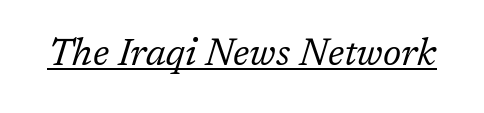
Q: Is the text bold? A: No.
Q: Is the text italic (slanted)? A: Yes, it leans right by about 17 degrees.
Q: Is the typeface a serif or a sans-serif typeface? A: Serif.
Q: Is the text underlined? A: Yes.
Q: Is the spacing between letters normal or unusually wide? A: Normal.
Q: Width (condensed, normal, or wide)? A: Normal.
Q: Stroke contrast? A: Low.
Q: x-height? A: Medium.
Q: Monospaced? A: No.
